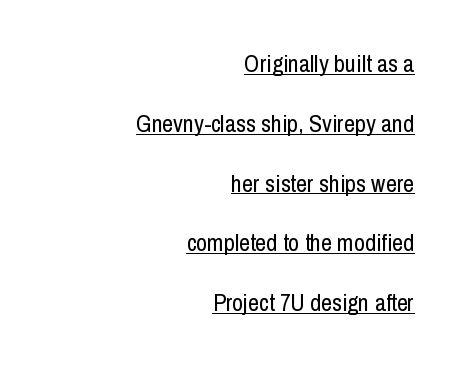
Decoration check: the copy is underlined. Here the glyphs are tracked normally, forming tight word shapes. Unlike italic type, these characters show no tilt at all. All the whitespace from short lines collects on the left. How would I describe the line gaps? Wide and relaxed. Is this a heavy cut? Hardly; it is regular or lighter.
